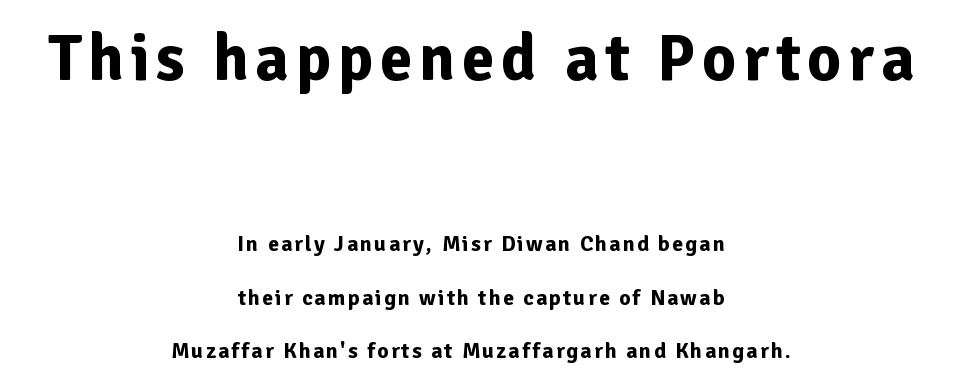
Does the leading feel generous? Absolutely, it's lavish. Plain, unruled lines of type. Varying glyph widths throughout — classic text-font behaviour. The text was rendered using a sans face with plain stroke endings. Whoever set this made the first block the dominant, larger element.
